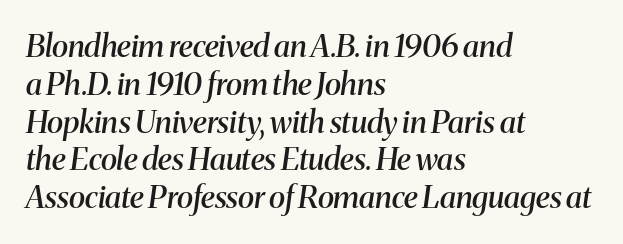
The image shows 31 px semibold serif type, italic (leaning right); set left-aligned, line spacing 1.22x, normal letter spacing, not underlined; medium stroke contrast and a medium x-height.
